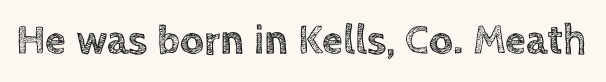
The image shows 42 px text type, upright; set normal letter spacing, not underlined; a large x-height.
